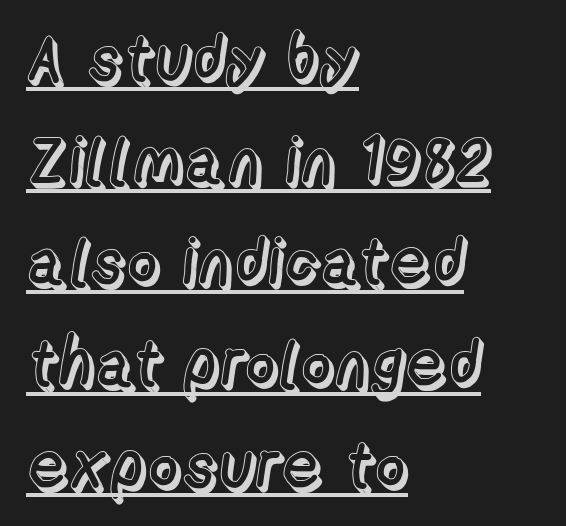
{"width": "normal", "x_height": "medium", "monospaced": "no", "underline": "yes", "align": "left", "line_spacing": "normal", "line_spacing_ratio": 1.54, "letter_spacing": "normal", "letter_spacing_em": 0.0, "glyph_px": 66}
